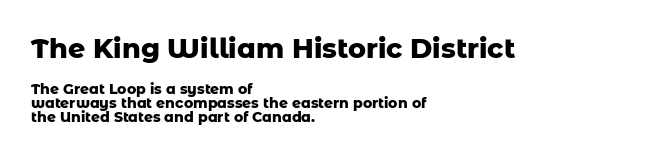
The image shows 27 px bold type, upright; set left-aligned, tight line spacing (1.01x), normal letter spacing, not underlined; the first (top) block is 1.93x larger.
